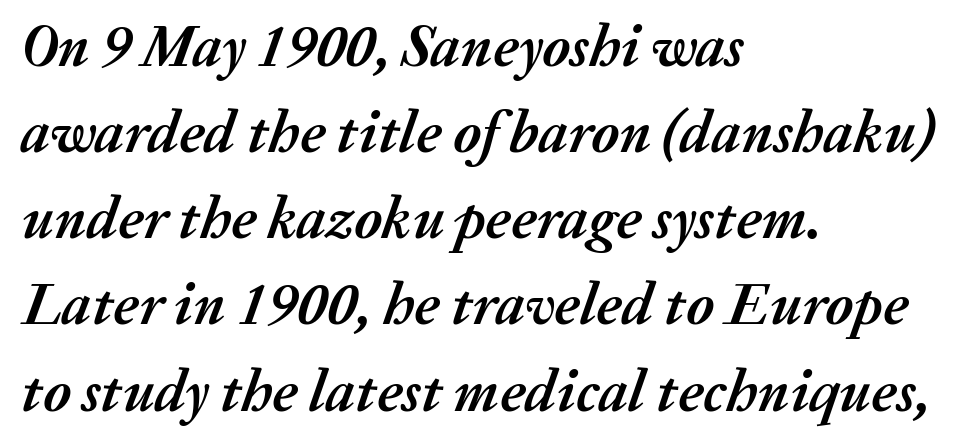
{"italic": "yes", "lean": "right", "slant_degrees": 20, "bold": "yes", "weight": "semibold", "width": "normal", "stroke_contrast": "medium", "x_height": "medium", "monospaced": "no", "underline": "no", "align": "left", "line_spacing": "normal", "line_spacing_ratio": 1.46, "letter_spacing": "normal", "letter_spacing_em": 0.0, "glyph_px": 59}
